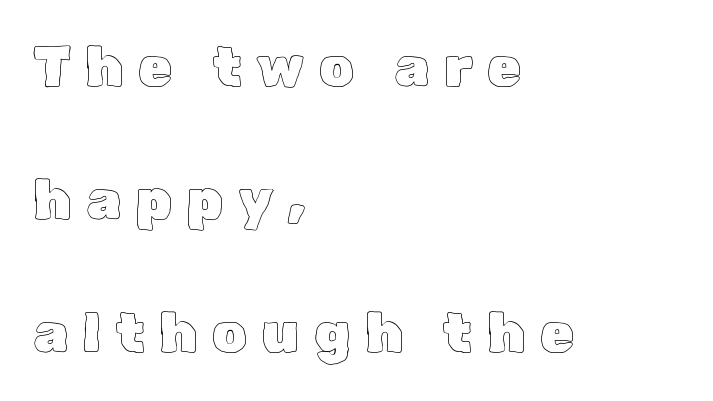
The image shows 55 px text type, upright; set left-aligned, loose line spacing (2.42x), unusually wide letter spacing (+0.27 em), not underlined; a medium x-height.
